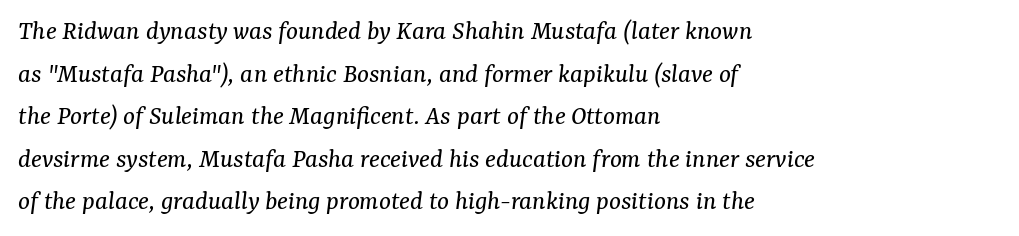
Q: Is the text bold? A: No.
Q: Is the text italic (slanted)? A: Yes, it leans right by about 7 degrees.
Q: Is the typeface a serif or a sans-serif typeface? A: Serif.
Q: Is the text underlined? A: No.
Q: How is the paragraph aligned? A: Left-aligned.
Q: Is the spacing between letters normal or unusually wide? A: Normal.
Q: Is the spacing between lines tight, normal or loose? A: Normal.
Q: Width (condensed, normal, or wide)? A: Normal.
Q: Stroke contrast? A: Medium.
Q: x-height? A: Medium.
Q: Monospaced? A: No.
